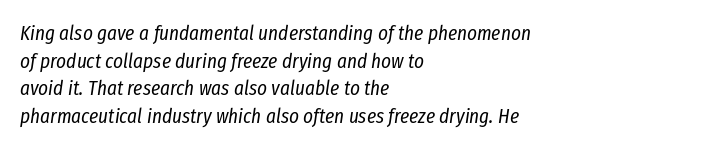
The image shows 21 px text type, italic (leaning right); set left-aligned, normal line spacing (1.32x), normal letter spacing, not underlined.
